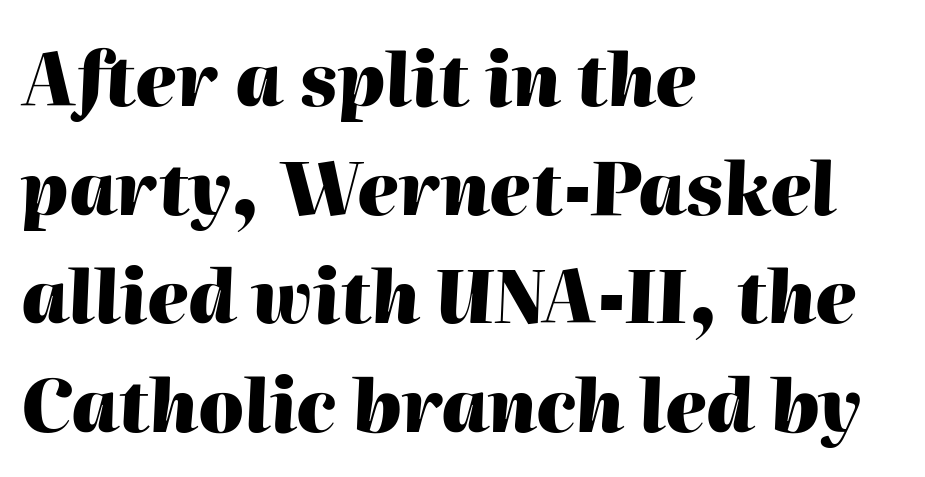
Q: Is the text bold? A: Yes.
Q: Is the text italic (slanted)? A: Yes, it leans right by about 2 degrees.
Q: Is the text underlined? A: No.
Q: How is the paragraph aligned? A: Left-aligned.
Q: Is the spacing between letters normal or unusually wide? A: Normal.
Q: Is the spacing between lines tight, normal or loose? A: Normal.
Q: Width (condensed, normal, or wide)? A: Normal.
Q: Stroke contrast? A: High.
Q: x-height? A: Medium.
Q: Monospaced? A: No.
